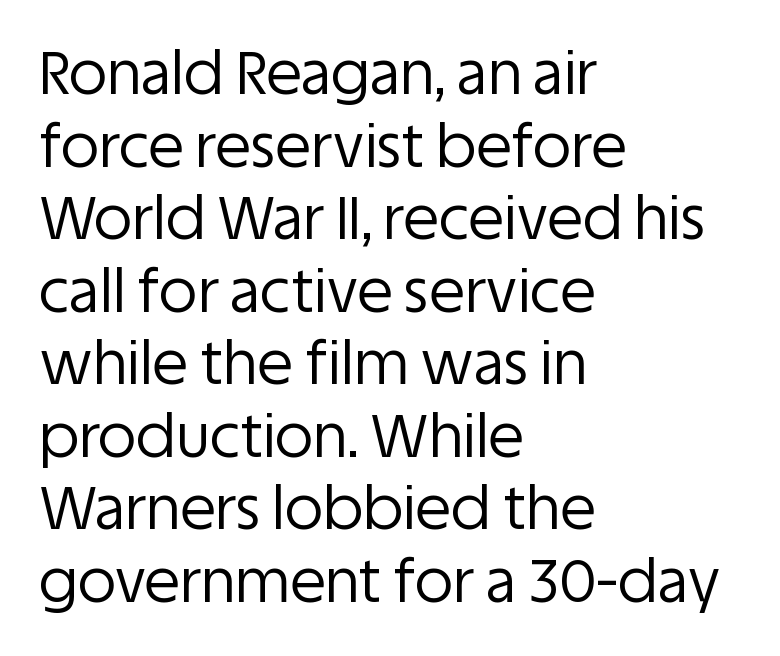
How are the letters spaced? Ordinarily, with no added tracking. Compared with a centered layout, this one pins lines to the left instead. Every stem runs plumb, perpendicular to the baseline. The letterforms sit at book weight or below.
